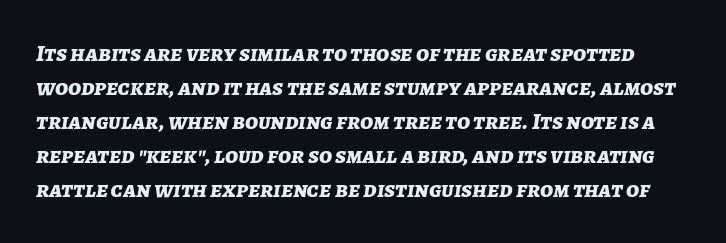
The leading is moderate, giving the passage an even texture. Check the space under the baseline: it is left empty. The strokes are fattened all the way to bold. Does the lettering tilt? It does — this is italic.
